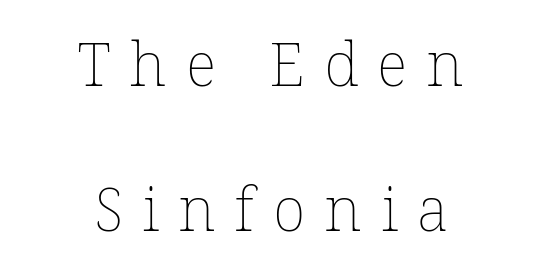
Q: Is the text bold? A: No.
Q: Is the text italic (slanted)? A: No, it is upright.
Q: Is the text underlined? A: No.
Q: How is the paragraph aligned? A: Centered.
Q: Is the spacing between letters normal or unusually wide? A: Unusually wide.
Q: Is the spacing between lines tight, normal or loose? A: Loose.
Q: Width (condensed, normal, or wide)? A: Normal.
Q: Stroke contrast? A: Low.
Q: x-height? A: Medium.
Q: Monospaced? A: No.
